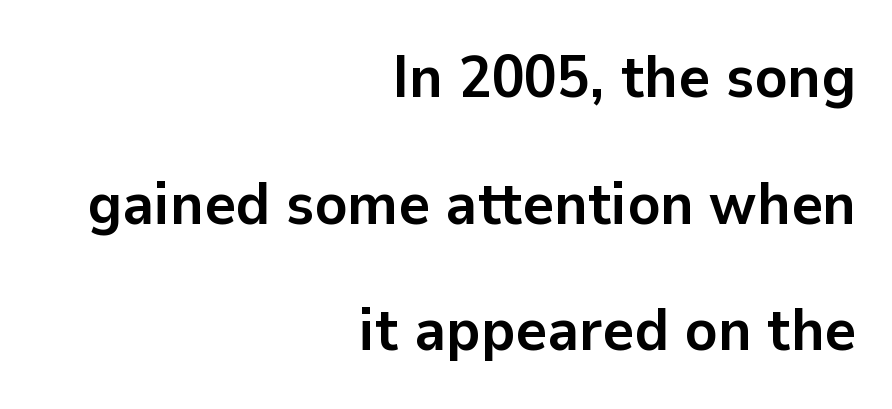
The image shows 60 px semibold sans-serif type, upright; set right-aligned, loose line spacing (2.11x), normal letter spacing, not underlined; low stroke contrast and a medium x-height.
